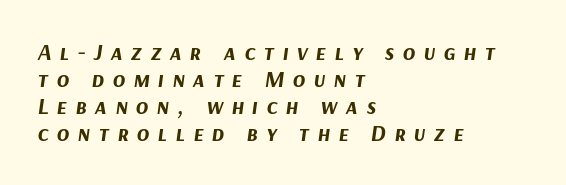
{"italic": "yes", "lean": "right", "slant_degrees": 9, "bold": "yes", "underline": "no", "align": "left", "line_spacing_ratio": 1.18, "letter_spacing": "wide", "letter_spacing_em": 0.36, "glyph_px": 23}
